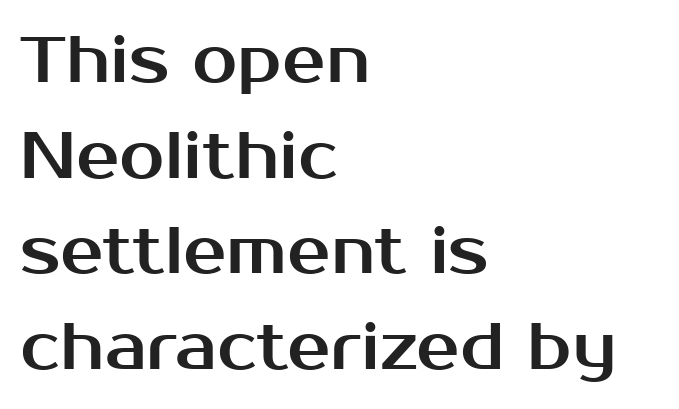
Q: Is the text italic (slanted)? A: No, it is upright.
Q: Is the typeface a serif or a sans-serif typeface? A: Sans-serif.
Q: Is the text underlined? A: No.
Q: How is the paragraph aligned? A: Left-aligned.
Q: Is the spacing between letters normal or unusually wide? A: Normal.
Q: Is the spacing between lines tight, normal or loose? A: Normal.
Q: Width (condensed, normal, or wide)? A: Normal.
Q: Stroke contrast? A: Medium.
Q: x-height? A: Medium.
Q: Monospaced? A: No.
